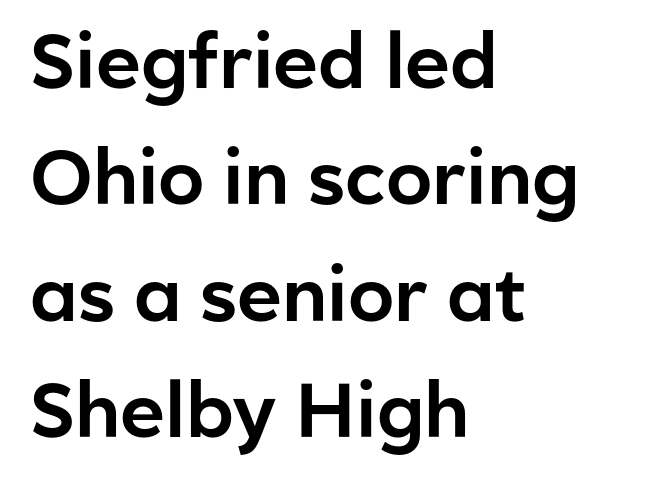
Has an underline been added? It has not. The rendering shows plain stroke endings on the letterforms — a sans-serif design. Vertical strokes here are truly vertical. The rendering uses natural spacing where letterforms have individual widths. There is no visible air inserted between adjacent glyphs. Each new line begins a customary step beneath the previous one.
